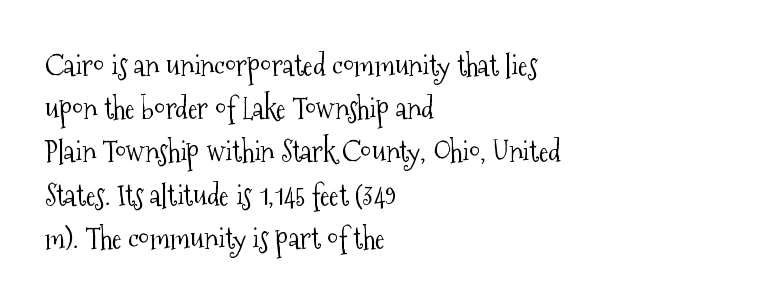
The image shows 29 px light, condensed serif type, upright; set left-aligned, normal line spacing (1.49x), normal letter spacing, not underlined; medium stroke contrast and a medium x-height.
